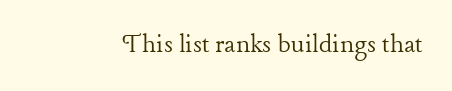
Observe the serifs anchoring each vertical stroke in this sample. Rule under the text: the space is simply empty. What stands out about the letter spacing? Nothing — it is the standard amount. The face used here is proportionally spaced, like ordinary book or web type.
